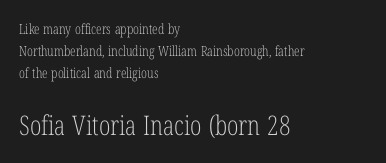
The image shows 27 px text type, upright; set left-aligned, normal line spacing (1.56x), normal letter spacing, not underlined; the second (bottom) block is 1.93x larger.
